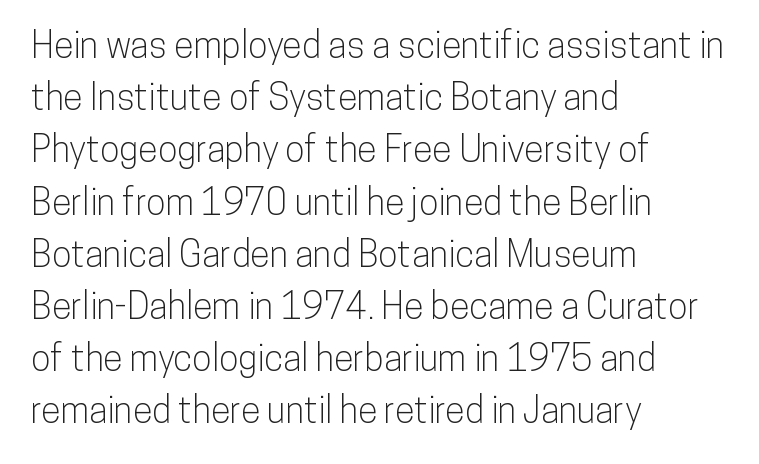
You could not count columns in this text — the font is proportionally spaced. Look at the tracking — it's just the regular setting, nothing added. The text was rendered using a sans face with plain stroke endings. Plain, unruled lines of type. Posture: upright roman. Does the copy run flush right? No — it runs flush left.
